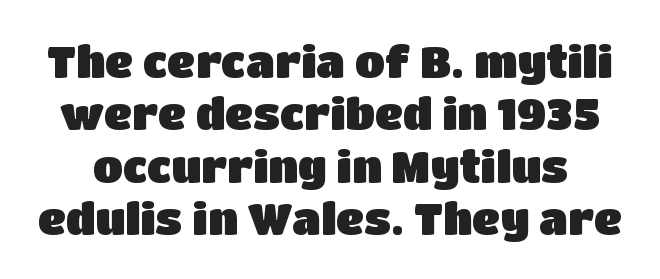
The image shows 44 px sans-serif type, upright; set line spacing 1.19x, normal letter spacing, not underlined; low stroke contrast and a large x-height.
